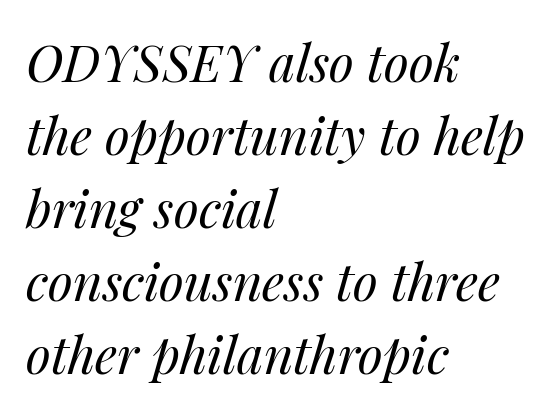
The image shows 51 px regular-weight type, italic (leaning right); set left-aligned, normal line spacing (1.43x), normal letter spacing, not underlined; medium stroke contrast and a medium x-height.
